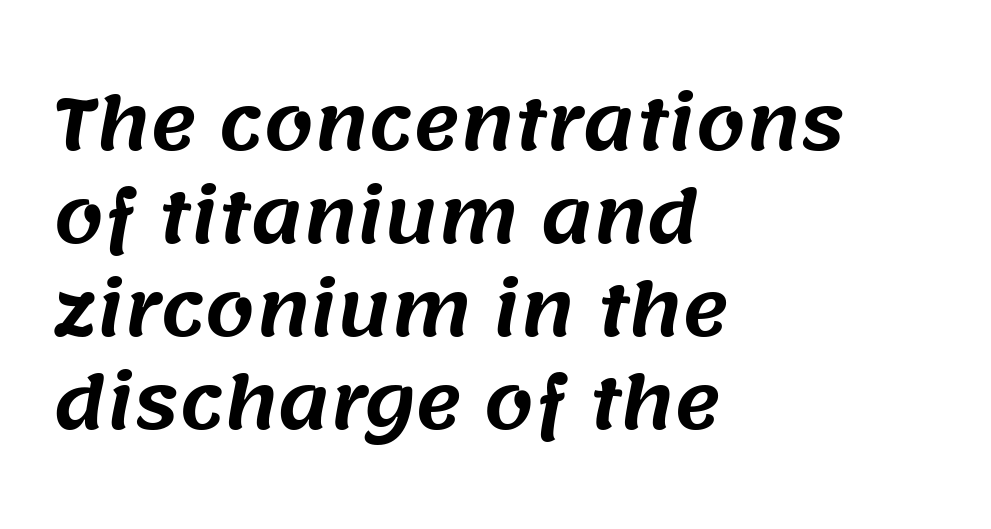
Q: Is the typeface a serif or a sans-serif typeface? A: Sans-serif.
Q: Is the text underlined? A: No.
Q: How is the paragraph aligned? A: Left-aligned.
Q: Is the spacing between letters normal or unusually wide? A: Normal.
Q: Is the spacing between lines tight, normal or loose? A: Normal.
Q: Width (condensed, normal, or wide)? A: Normal.
Q: Stroke contrast? A: Medium.
Q: x-height? A: Large.
Q: Monospaced? A: No.
